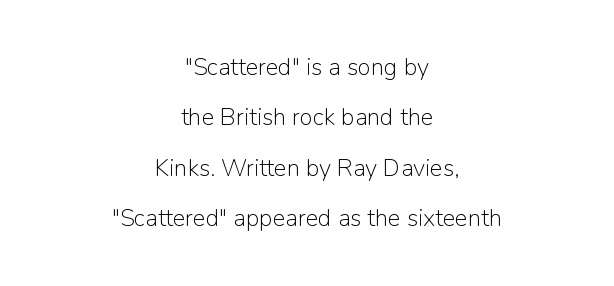
{"italic": "no", "bold": "no", "underline": "no", "align": "center", "line_spacing": "loose", "line_spacing_ratio": 2.1, "letter_spacing": "normal", "letter_spacing_em": 0.0, "glyph_px": 24}
